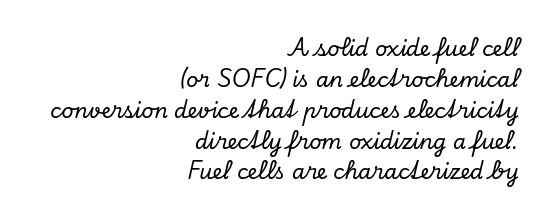
There's an unmistakable incline to the writing here. This rendering leaves character spacing at its baseline value. The rendering anchors every line to the right-hand side. Quick note: interline space is typical. The zone under the glyphs is completely vacant.
